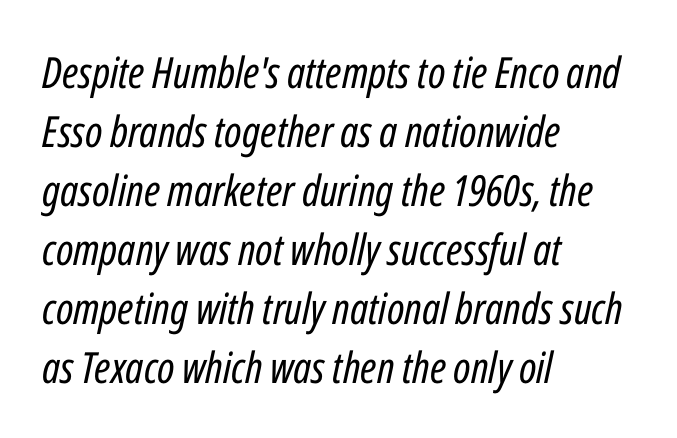
{"italic": "yes", "lean": "right", "slant_degrees": 12, "bold": "no", "weight": "regular", "width": "condensed", "stroke_contrast": "low", "x_height": "medium", "monospaced": "no", "underline": "no", "align": "left", "line_spacing": "normal", "line_spacing_ratio": 1.37, "letter_spacing": "normal", "letter_spacing_em": 0.0, "glyph_px": 43}
